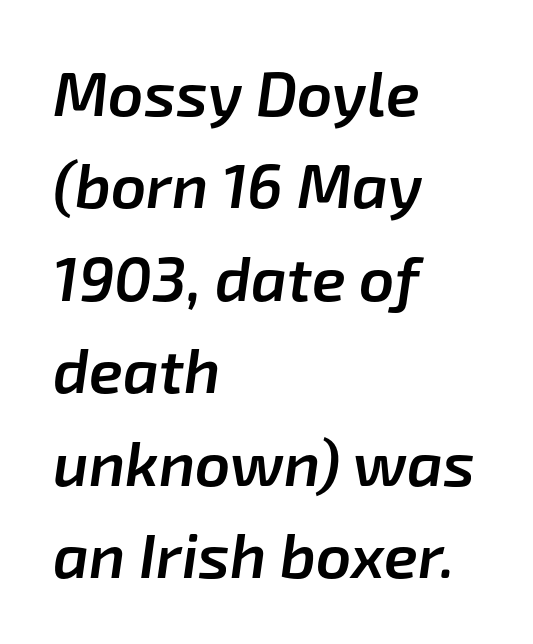
Does the copy run flush right? No — it runs flush left. As a designer I'd log this as weight 600, semibold. Inter-character spacing is left at the font's built-in metrics. If you measured baseline to baseline, you'd find a middling distance.
